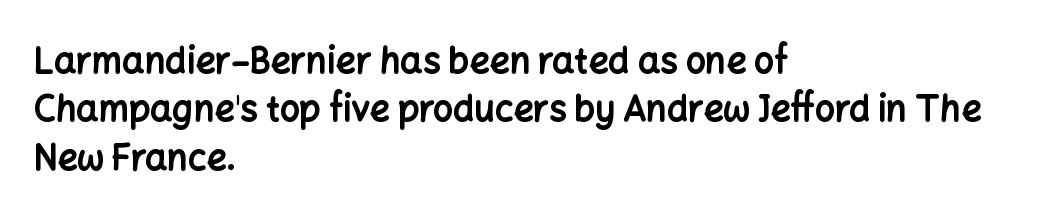
Every letter is thick-stroked: bold, no question. Quick note: underline off. The horizontal fit of the characters is conventional and even. This is the regular roman posture of the typeface. Leftover space on each line is placed entirely after the last word.
